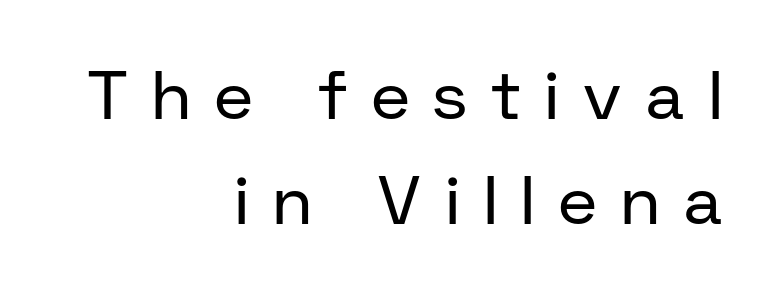
The image shows 68 px regular-weight sans-serif type, upright; set right-aligned, normal line spacing (1.54x), unusually wide letter spacing (+0.36 em), not underlined; low stroke contrast and a medium x-height.
